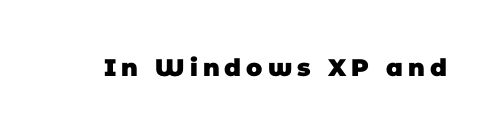
The image shows 24 px bold type; set unusually wide letter spacing (+0.21 em), not underlined.
